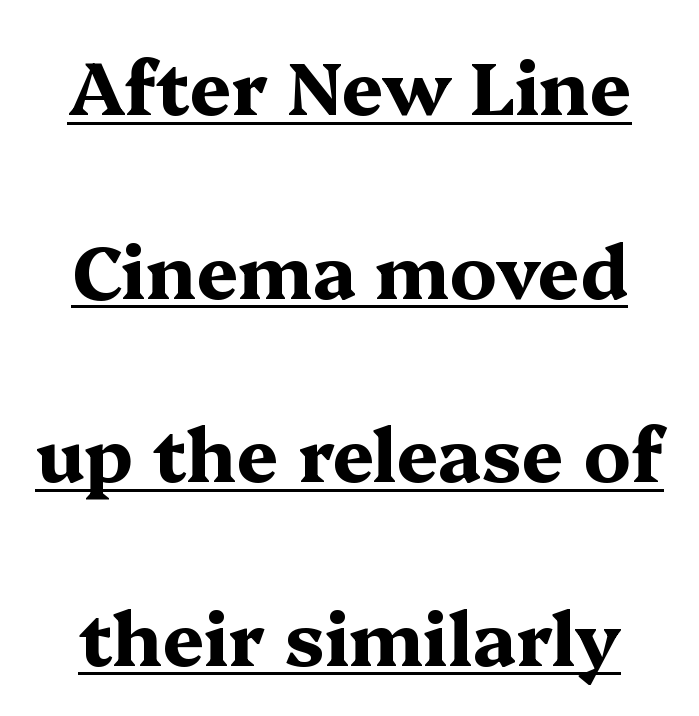
What stands out about the letter spacing? Nothing — it is the standard amount. Looks like someone drew a line under every word here. Notice how the stems are strictly vertical — no italics here. Here the designer chose a conventional face with non-uniform glyph widths. Rows of type keep a wide berth in the vertical direction.
